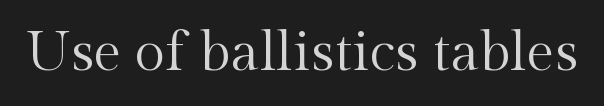
{"serif": "yes", "italic": "no", "bold": "no", "weight": "regular", "width": "normal", "x_height": "medium", "monospaced": "no", "underline": "no", "letter_spacing": "normal", "letter_spacing_em": 0.0, "glyph_px": 56}
